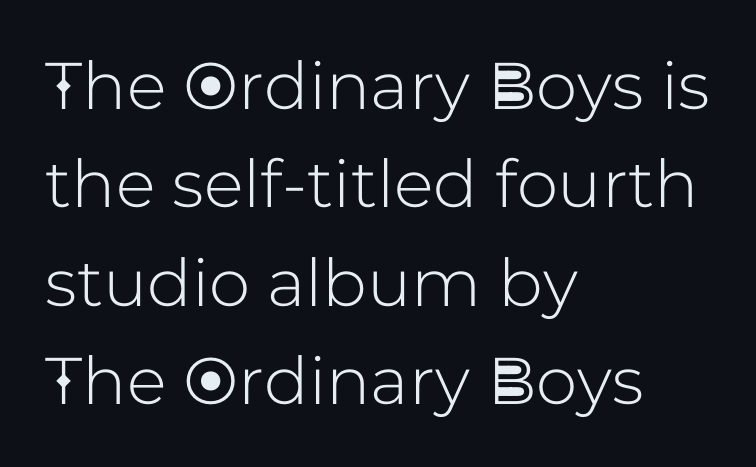
The image shows 66 px sans-serif type, upright; set left-aligned, normal line spacing (1.49x), normal letter spacing, not underlined; low stroke contrast and a medium x-height.
